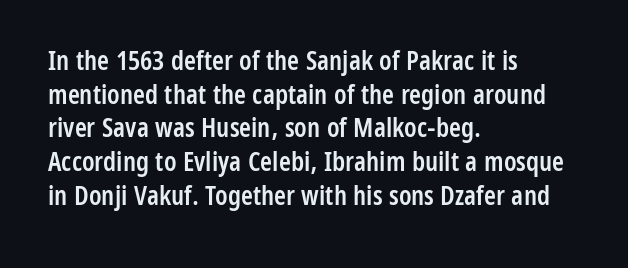
Does the copy run flush right? No — it runs flush left. The passage shown has conventional tracking throughout. Compared with an ordinary text face, these strokes are moderately heavier — a semibold. Unlike italic type, these characters show no tilt at all. No word sits above an underline.
